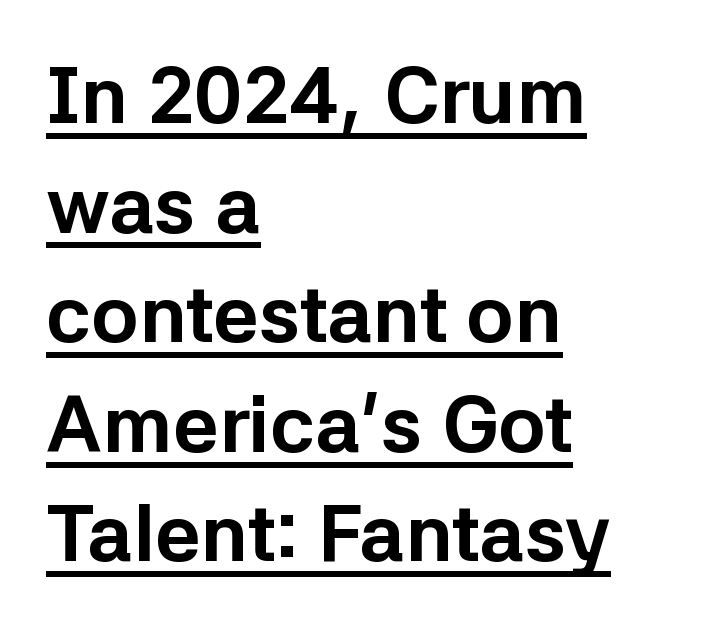
Q: Is the text bold? A: Yes.
Q: Is the text italic (slanted)? A: No, it is upright.
Q: Is the typeface a serif or a sans-serif typeface? A: Sans-serif.
Q: Is the text underlined? A: Yes.
Q: How is the paragraph aligned? A: Left-aligned.
Q: Is the spacing between letters normal or unusually wide? A: Normal.
Q: Is the spacing between lines tight, normal or loose? A: Normal.
Q: Width (condensed, normal, or wide)? A: Normal.
Q: Stroke contrast? A: Low.
Q: x-height? A: Medium.
Q: Monospaced? A: No.
